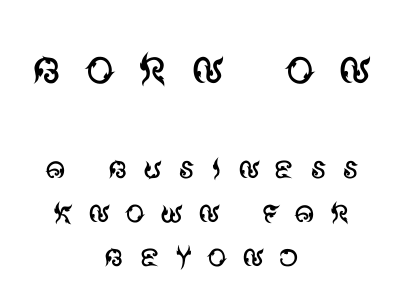
{"serif": "no", "italic": "no", "bold": "no", "weight": "regular", "width": "normal", "stroke_contrast": "medium", "x_height": "large", "monospaced": "no", "underline": "no", "align": "center", "line_spacing": "tight", "line_spacing_ratio": 1.11, "letter_spacing": "wide", "letter_spacing_em": 0.36, "larger_block": "first", "size_ratio": 1.5, "glyph_px": 60}
